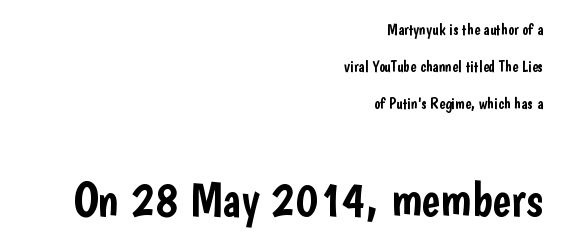
Q: Is the text italic (slanted)? A: No, it is upright.
Q: Is the typeface a serif or a sans-serif typeface? A: Sans-serif.
Q: Is the text underlined? A: No.
Q: How is the paragraph aligned? A: Right-aligned.
Q: Is the spacing between letters normal or unusually wide? A: Normal.
Q: Is the spacing between lines tight, normal or loose? A: Loose.
Q: Which block of text is set in a larger size, the first (top) or the second (bottom)? A: The second (bottom) one.
Q: Width (condensed, normal, or wide)? A: Condensed.
Q: Stroke contrast? A: Low.
Q: x-height? A: Medium.
Q: Monospaced? A: No.
